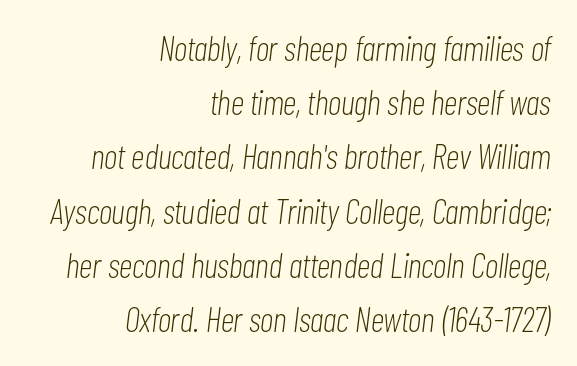
{"italic": "yes", "lean": "right", "slant_degrees": 7, "bold": "no", "weight": "light", "width": "condensed", "stroke_contrast": "low", "x_height": "medium", "monospaced": "no", "underline": "no", "align": "right", "line_spacing": "normal", "line_spacing_ratio": 1.55, "letter_spacing": "normal", "letter_spacing_em": 0.0, "glyph_px": 35}
